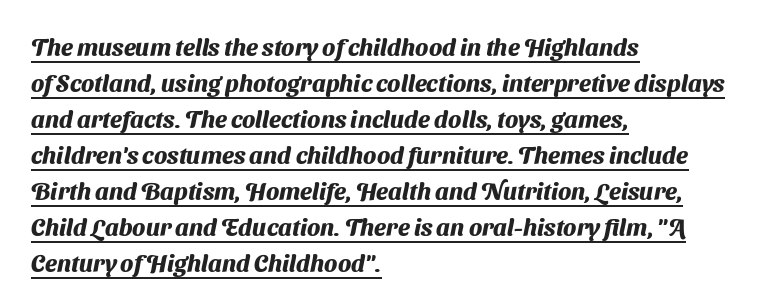
A rule runs beneath these lines of type. Letter spacing: default. Honestly, the row spacing looks completely unremarkable. If you drew a ruler down the left edge, every line would touch it. The strokes are fattened all the way to bold.
